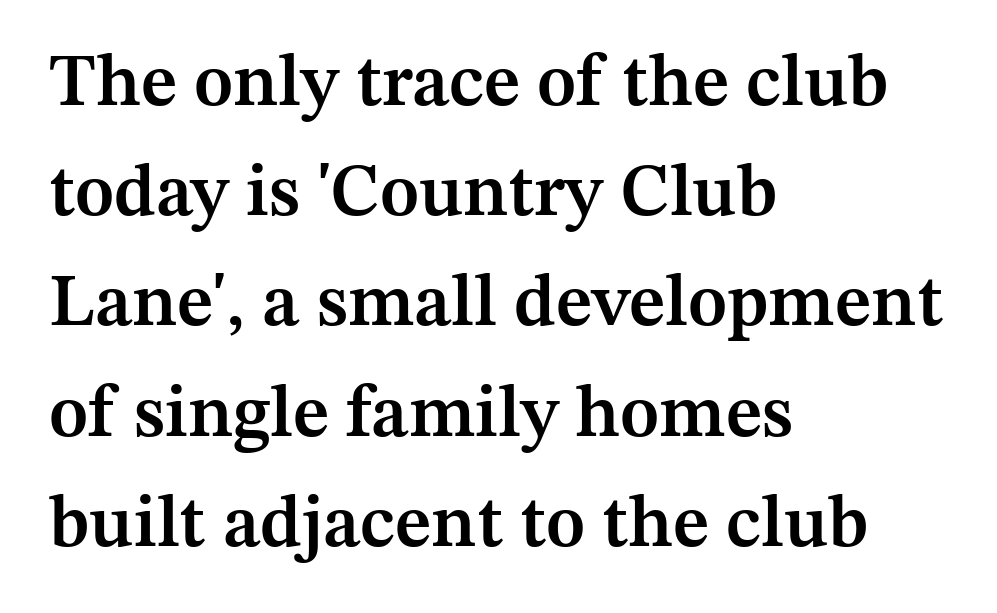
This rendering employs a face with finishing strokes, i.e., a serif. Compared with a centered layout, this one pins lines to the left instead. These lines were composed using upright roman letters. Each row of text sits above clean, open space.
